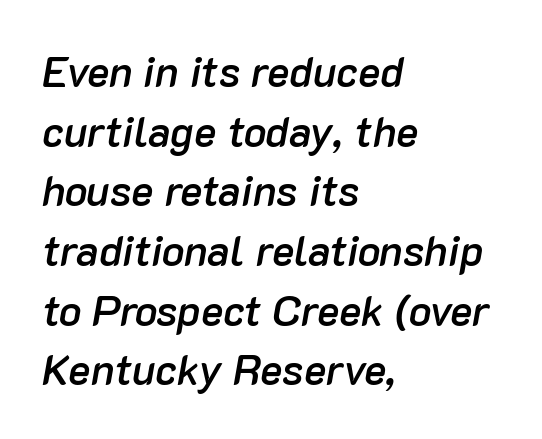
This sample is left-justified, so line endings fall wherever the words run out. Compared with ordinary roman type, these characters are visibly tilted. How are the letters spaced? Ordinarily, with no added tracking. Stroke thickness is moderately raised; the sample reads as semibold. The face used here is proportionally spaced, like ordinary book or web type.
